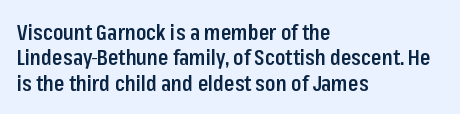
Characters follow at the spacing the type designer built in. Quick note: underline off. Line beginnings align vertically; line endings do not. Does the lettering tilt? It doesn't — this is upright. This is moderately heavy type, rendered in semibold.
